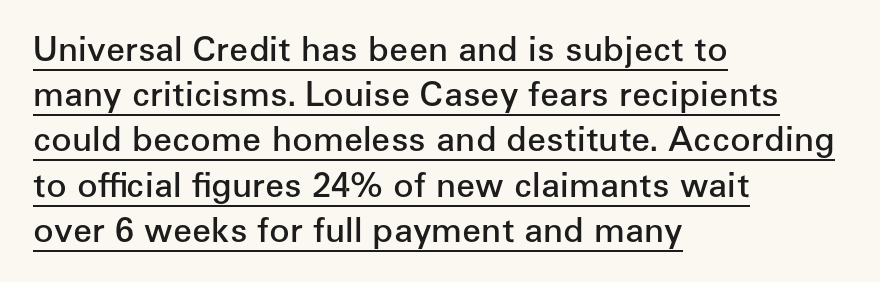
The image shows 34 px semibold sans-serif type, upright; set left-aligned, normal line spacing (1.33x), normal letter spacing, underlined; low stroke contrast and a medium x-height.
